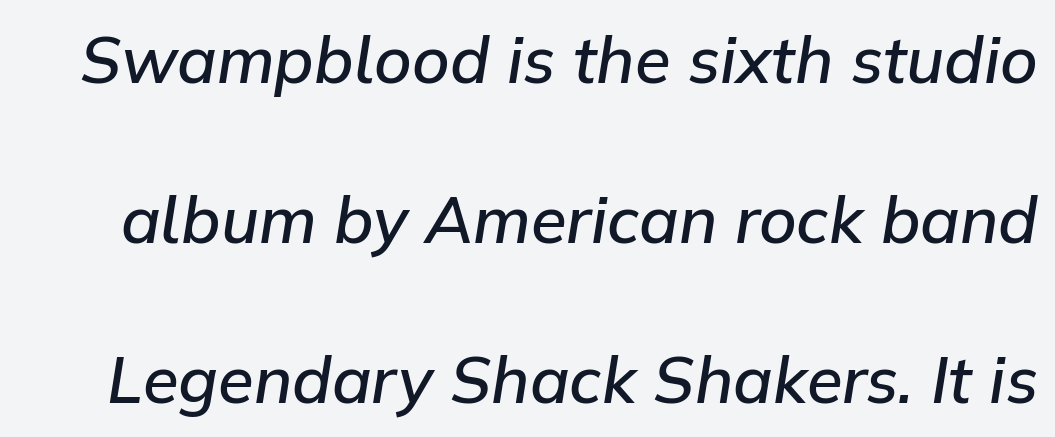
The image shows 65 px semibold type, italic (leaning right); set loose line spacing (2.46x), normal letter spacing, not underlined; low stroke contrast and a medium x-height.
